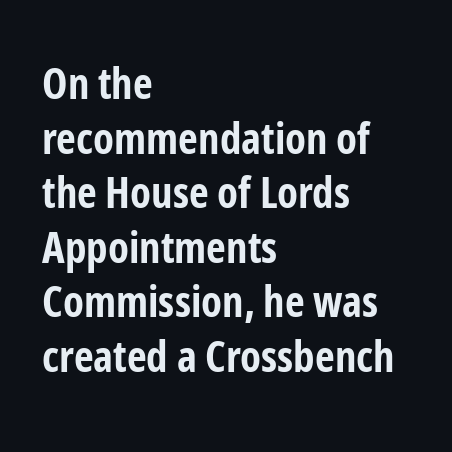
The face used here is a sans, in the tradition of grotesques and geometrics. Varying glyph widths throughout — classic text-font behaviour. Quick note: not italic, upright. The characters look thick and weighty, a clear bold.
